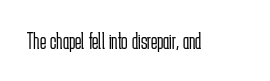
Q: Is the text bold? A: No.
Q: Is the text italic (slanted)? A: No, it is upright.
Q: Is the text underlined? A: No.
Q: Is the spacing between letters normal or unusually wide? A: Normal.
